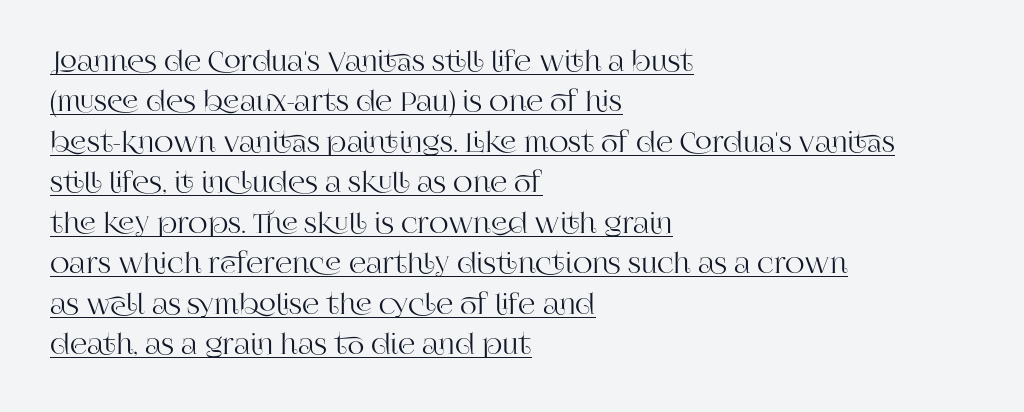
{"italic": "no", "underline": "yes", "align": "left", "line_spacing": "normal", "line_spacing_ratio": 1.5, "letter_spacing": "normal", "letter_spacing_em": 0.0, "glyph_px": 27}
